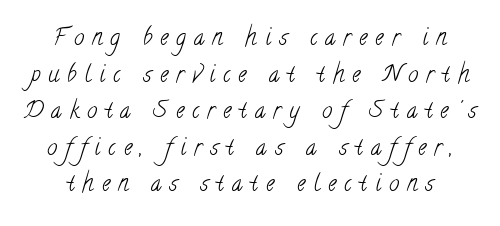
The image shows 23 px text type; set normal line spacing (1.59x), unusually wide letter spacing (+0.35 em), not underlined.
